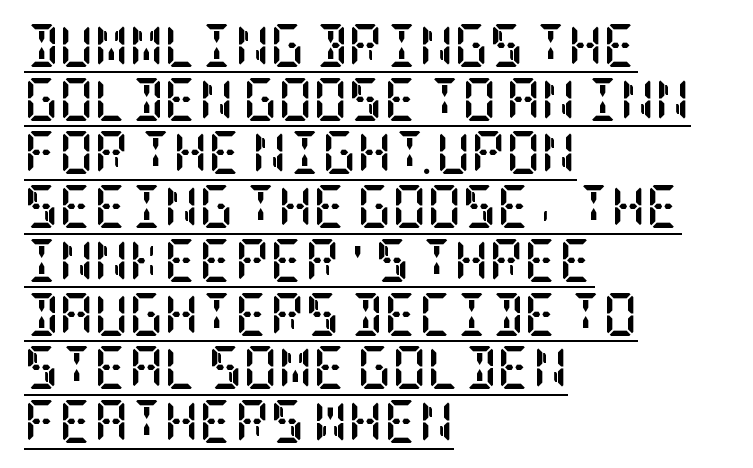
Q: Is the text bold? A: Yes.
Q: Is the text italic (slanted)? A: No, it is upright.
Q: Is the typeface a serif or a sans-serif typeface? A: Serif.
Q: Is the text underlined? A: Yes.
Q: How is the paragraph aligned? A: Left-aligned.
Q: Is the spacing between letters normal or unusually wide? A: Normal.
Q: Is the spacing between lines tight, normal or loose? A: Normal.
Q: Width (condensed, normal, or wide)? A: Condensed.
Q: Stroke contrast? A: Low.
Q: x-height? A: Large.
